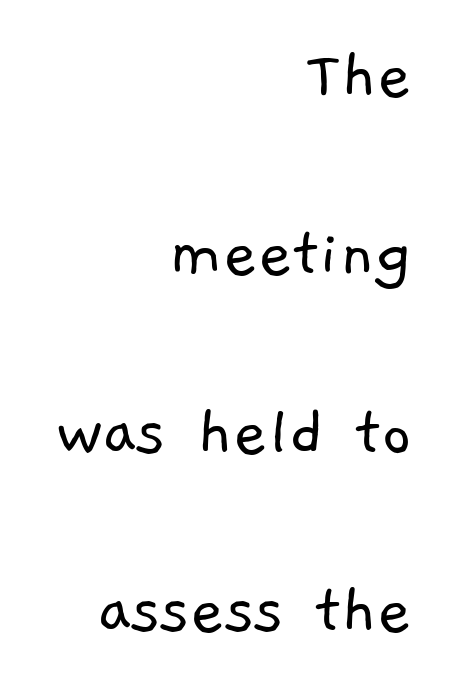
The image shows 74 px light sans-serif type; set right-aligned, loose line spacing (2.41x), normal letter spacing, not underlined; low stroke contrast and a medium x-height.
